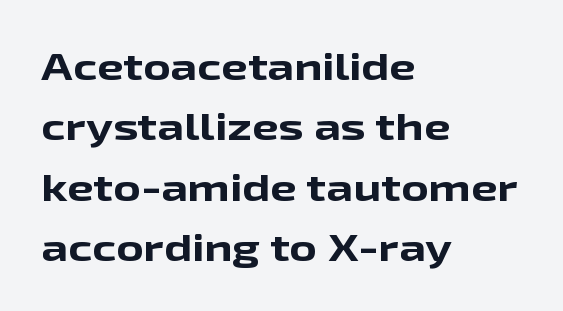
Q: Is the text bold? A: Yes.
Q: Is the text italic (slanted)? A: No, it is upright.
Q: Is the typeface a serif or a sans-serif typeface? A: Sans-serif.
Q: Is the text underlined? A: No.
Q: How is the paragraph aligned? A: Left-aligned.
Q: Is the spacing between letters normal or unusually wide? A: Normal.
Q: Is the spacing between lines tight, normal or loose? A: Normal.
Q: Width (condensed, normal, or wide)? A: Wide.
Q: Stroke contrast? A: Low.
Q: x-height? A: Medium.
Q: Monospaced? A: No.
